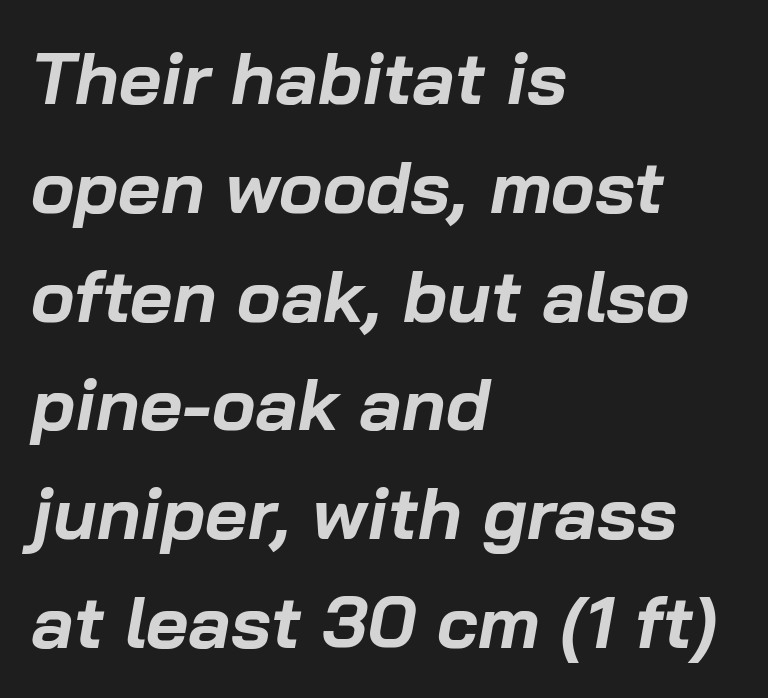
{"italic": "yes", "lean": "right", "slant_degrees": 10, "bold": "yes", "weight": "bold", "width": "normal", "stroke_contrast": "low", "x_height": "medium", "monospaced": "no", "underline": "no", "align": "left", "line_spacing": "normal", "line_spacing_ratio": 1.49, "letter_spacing": "normal", "letter_spacing_em": 0.0, "glyph_px": 73}
